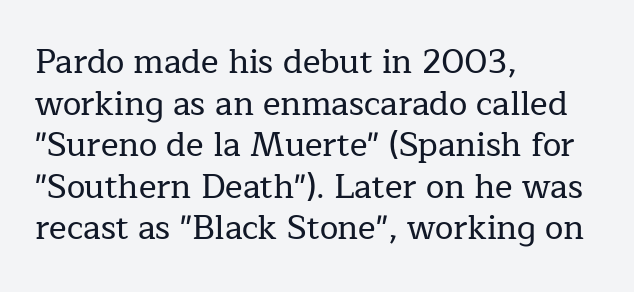
{"serif": "yes", "italic": "no", "width": "normal", "stroke_contrast": "low", "x_height": "medium", "monospaced": "no", "underline": "no", "align": "left", "line_spacing": "normal", "line_spacing_ratio": 1.26, "letter_spacing": "normal", "letter_spacing_em": 0.0, "glyph_px": 33}
